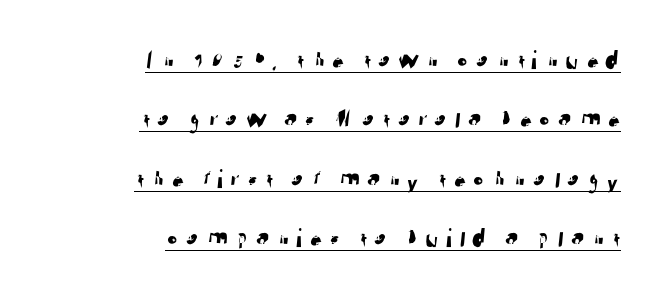
All the whitespace from short lines collects on the left. A great deal of white space separates one row of letters from the next. The specimen includes a rule beneath the text block's lines.
